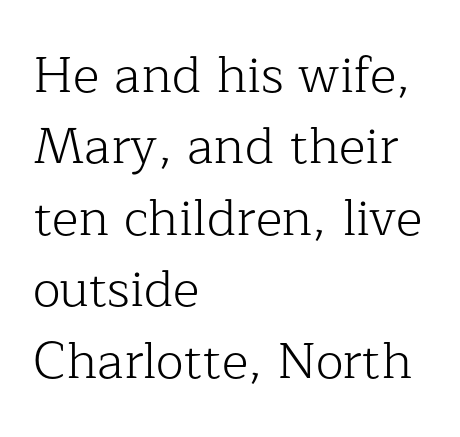
{"serif": "yes", "italic": "no", "bold": "no", "weight": "light", "width": "normal", "stroke_contrast": "low", "x_height": "medium", "monospaced": "no", "underline": "no", "align": "left", "line_spacing": "normal", "line_spacing_ratio": 1.4, "letter_spacing": "normal", "letter_spacing_em": 0.0, "glyph_px": 51}
